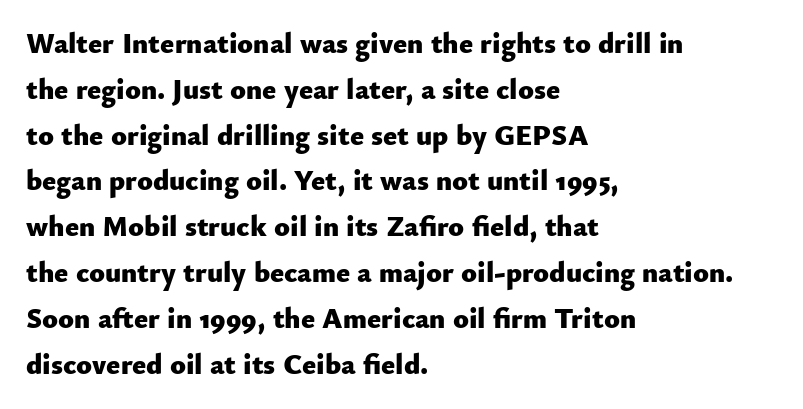
Q: Is the text bold? A: Yes.
Q: Is the text italic (slanted)? A: No, it is upright.
Q: Is the typeface a serif or a sans-serif typeface? A: Sans-serif.
Q: Is the text underlined? A: No.
Q: How is the paragraph aligned? A: Left-aligned.
Q: Is the spacing between letters normal or unusually wide? A: Normal.
Q: Is the spacing between lines tight, normal or loose? A: Normal.
Q: Width (condensed, normal, or wide)? A: Normal.
Q: Stroke contrast? A: Low.
Q: x-height? A: Small.
Q: Monospaced? A: No.
